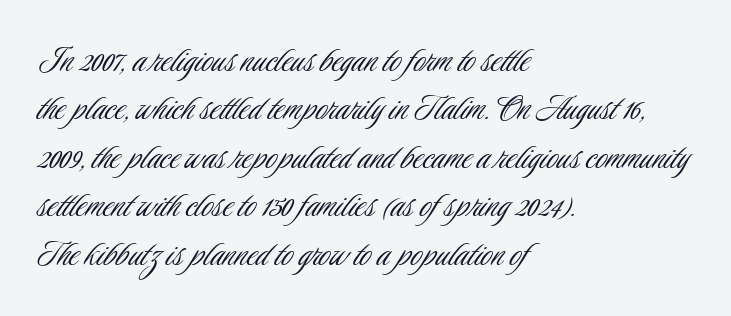
{"serif": "no", "bold": "no", "weight": "light", "width": "condensed", "stroke_contrast": "low", "x_height": "small", "monospaced": "no", "underline": "no", "align": "left", "line_spacing_ratio": 1.21, "letter_spacing": "normal", "letter_spacing_em": 0.0, "glyph_px": 40}
